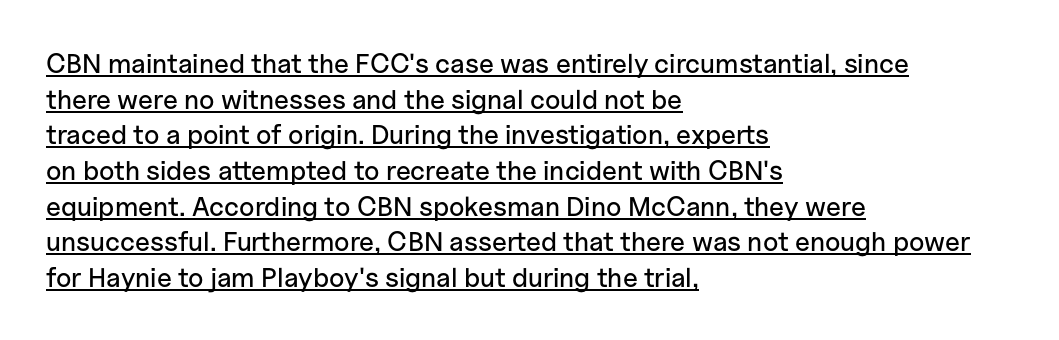
The paragraph shown leans on its left margin. The vertical gap from one line to the next is medium. A rule runs beneath these lines of type. Posture: vertical. You could call the tracking neutral — neither tight nor loose.
